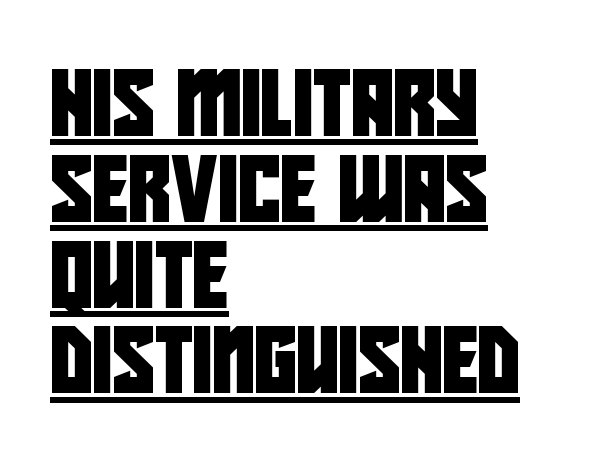
Q: Is the typeface a serif or a sans-serif typeface? A: Sans-serif.
Q: Is the text underlined? A: Yes.
Q: How is the paragraph aligned? A: Left-aligned.
Q: Is the spacing between letters normal or unusually wide? A: Normal.
Q: Is the spacing between lines tight, normal or loose? A: Normal.
Q: Width (condensed, normal, or wide)? A: Condensed.
Q: Stroke contrast? A: Low.
Q: x-height? A: Large.
Q: Monospaced? A: No.
